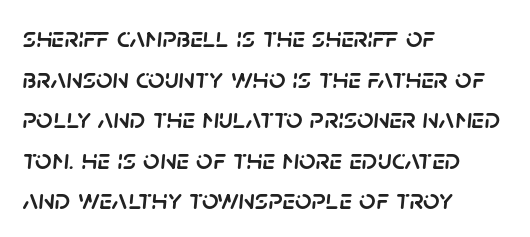
Emphasis-style slanted type is in use. The letters sit at their default tracking, neither squeezed nor spread. The typesetter chose a ragged-right arrangement here. Bare-footed words on every line. What's the leading like? Ordinary, nothing unusual. Each letter keeps its own natural width here, so spacing adapts to shape.
